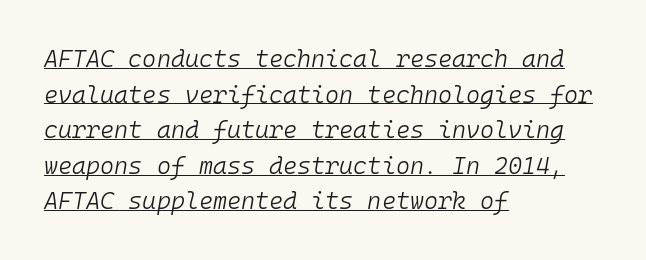
{"italic": "yes", "lean": "right", "slant_degrees": 10, "bold": "no", "underline": "yes", "align": "left", "line_spacing": "normal", "line_spacing_ratio": 1.48, "letter_spacing": "normal", "letter_spacing_em": 0.0, "glyph_px": 24}
